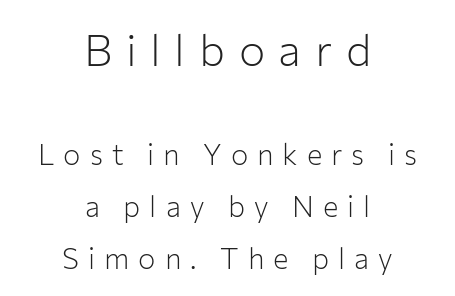
In terms of posture, this sample is upright. Serif or sans? Sans — the stroke terminals are bare. Reading top to bottom, the characters get smaller at the block break. Tracking value appears strongly positive — letters spread wide. The typesetter chose a symmetrical, centered arrangement here. The words here are not underlined.
